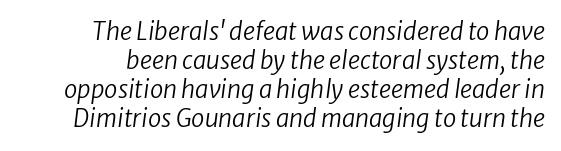
Plain, unruled lines of type. Quick note: italic. The line texture is even and compact thanks to regular tracking. Heaviness? Minimal to ordinary, like unemphasized prose.
